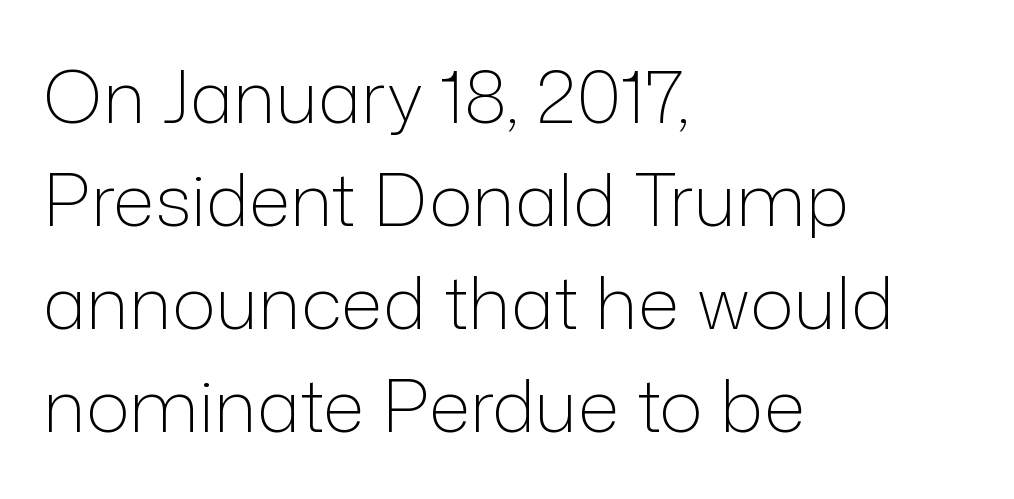
Q: Is the text bold? A: No.
Q: Is the text italic (slanted)? A: No, it is upright.
Q: Is the typeface a serif or a sans-serif typeface? A: Sans-serif.
Q: Is the text underlined? A: No.
Q: How is the paragraph aligned? A: Left-aligned.
Q: Is the spacing between letters normal or unusually wide? A: Normal.
Q: Is the spacing between lines tight, normal or loose? A: Normal.
Q: Width (condensed, normal, or wide)? A: Normal.
Q: Stroke contrast? A: Low.
Q: x-height? A: Medium.
Q: Monospaced? A: No.
